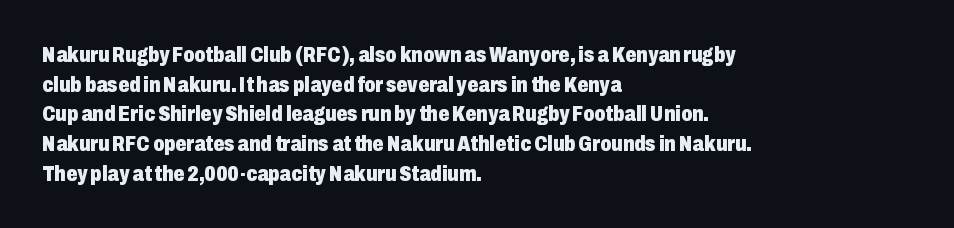
Q: Is the text bold? A: Yes.
Q: Is the text italic (slanted)? A: No, it is upright.
Q: Is the text underlined? A: No.
Q: How is the paragraph aligned? A: Left-aligned.
Q: Is the spacing between letters normal or unusually wide? A: Normal.
Q: Is the spacing between lines tight, normal or loose? A: Normal.
